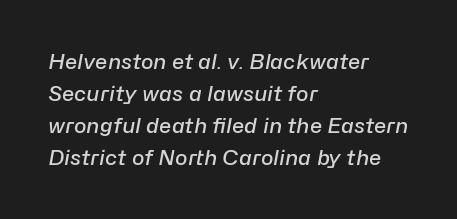
{"italic": "yes", "lean": "right", "slant_degrees": 10, "bold": "semi", "underline": "no", "align": "left", "line_spacing": "normal", "line_spacing_ratio": 1.53, "letter_spacing": "normal", "letter_spacing_em": 0.0, "glyph_px": 21}
